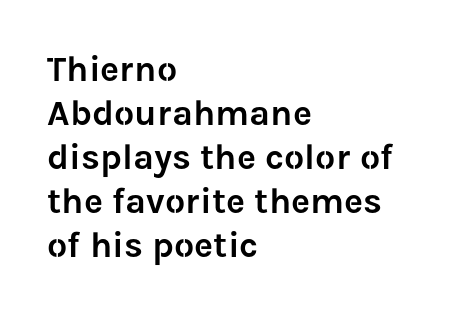
Serifs: no, the terminals of the letterforms are clean. Each letter keeps its own natural width here, so spacing adapts to shape. Check under the words: just untouched page. The setting favours the left margin, as ordinary paragraphs usually do.
